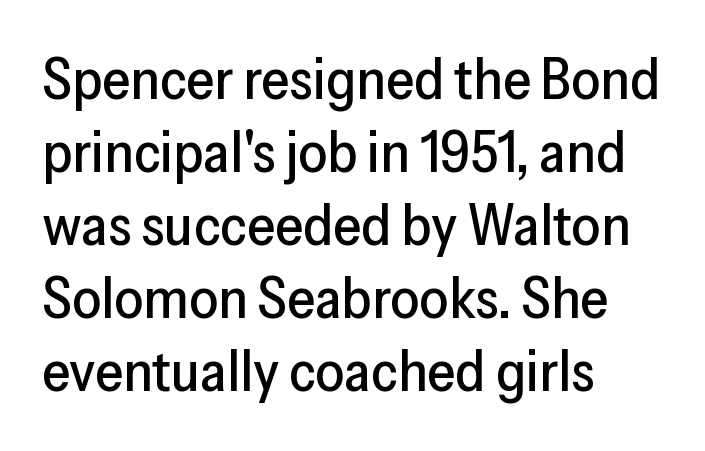
{"serif": "no", "italic": "no", "width": "normal", "stroke_contrast": "low", "x_height": "medium", "monospaced": "no", "underline": "no", "align": "left", "line_spacing": "normal", "line_spacing_ratio": 1.28, "letter_spacing": "normal", "letter_spacing_em": 0.0, "glyph_px": 57}
